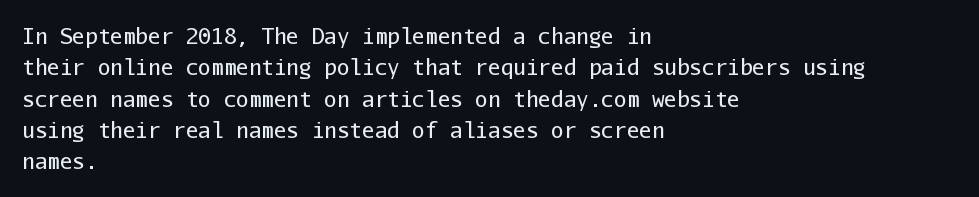
Ordinary non-slanted type is in use. Honestly, the row spacing looks completely unremarkable. These lines keep a tight, regular rhythm from letter to letter. These lines stack with their left ends in a neat column.
